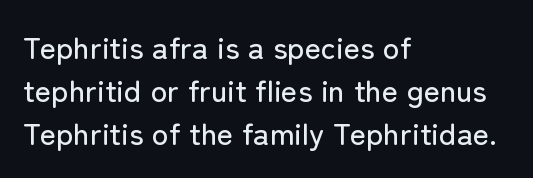
Q: Is the text italic (slanted)? A: No, it is upright.
Q: Is the typeface a serif or a sans-serif typeface? A: Sans-serif.
Q: Is the text underlined? A: No.
Q: How is the paragraph aligned? A: Left-aligned.
Q: Is the spacing between letters normal or unusually wide? A: Normal.
Q: Is the spacing between lines tight, normal or loose? A: Normal.
Q: Width (condensed, normal, or wide)? A: Normal.
Q: Stroke contrast? A: Low.
Q: x-height? A: Medium.
Q: Monospaced? A: No.
